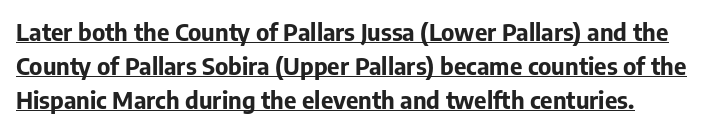
{"italic": "no", "bold": "yes", "underline": "yes", "line_spacing": "normal", "line_spacing_ratio": 1.41, "letter_spacing": "normal", "letter_spacing_em": 0.0, "glyph_px": 24}
